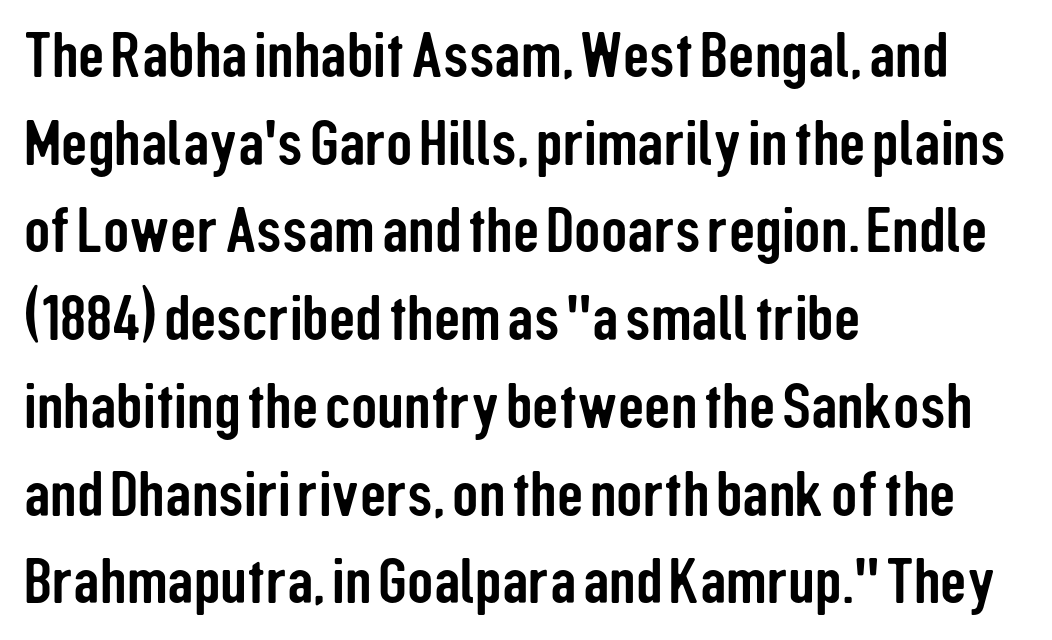
Q: Is the text italic (slanted)? A: No, it is upright.
Q: Is the typeface a serif or a sans-serif typeface? A: Sans-serif.
Q: Is the text underlined? A: No.
Q: How is the paragraph aligned? A: Left-aligned.
Q: Is the spacing between letters normal or unusually wide? A: Normal.
Q: Is the spacing between lines tight, normal or loose? A: Normal.
Q: Width (condensed, normal, or wide)? A: Condensed.
Q: Stroke contrast? A: Low.
Q: x-height? A: Medium.
Q: Monospaced? A: No.
